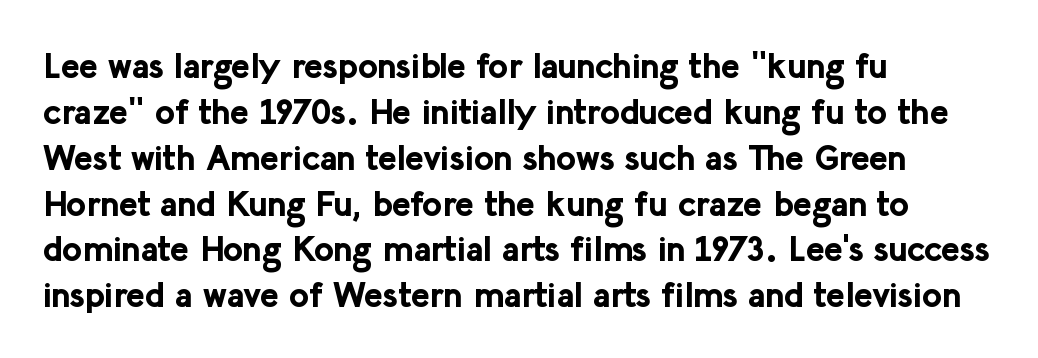
The image shows 35 px bold sans-serif type, upright; set left-aligned, normal line spacing (1.31x), normal letter spacing, not underlined; low stroke contrast and a medium x-height.
